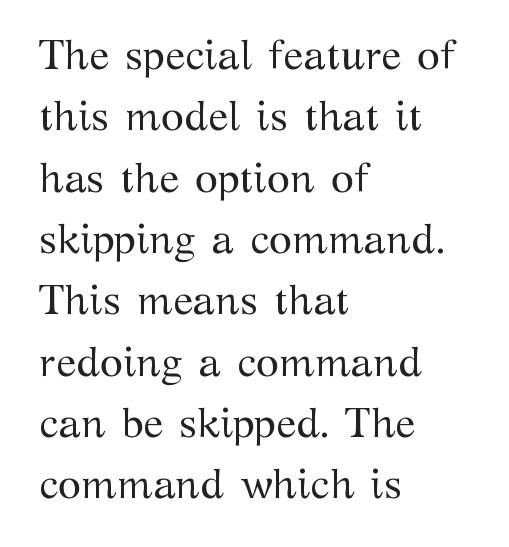
{"serif": "yes", "italic": "no", "bold": "no", "weight": "regular", "width": "normal", "stroke_contrast": "medium", "x_height": "medium", "monospaced": "no", "underline": "no", "align": "left", "line_spacing": "normal", "line_spacing_ratio": 1.46, "letter_spacing": "normal", "letter_spacing_em": 0.0, "glyph_px": 42}
